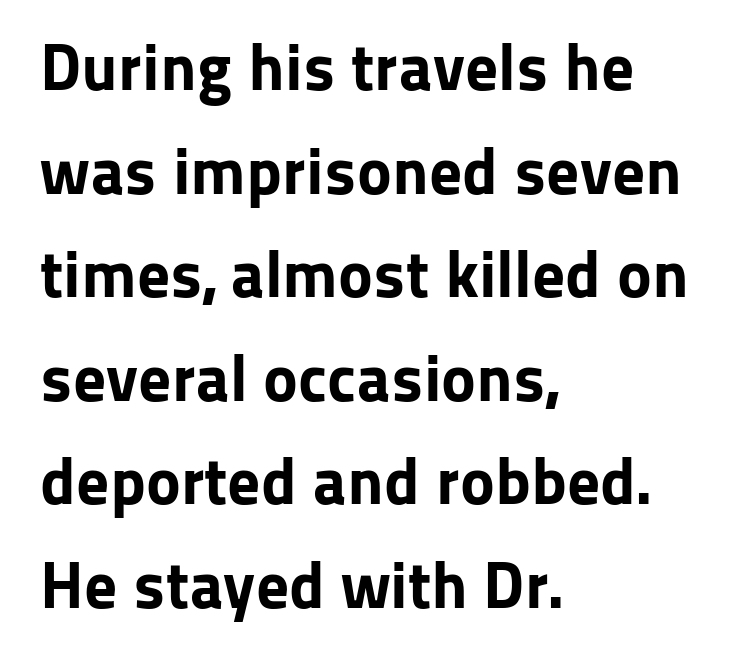
{"serif": "no", "italic": "no", "bold": "yes", "weight": "bold", "width": "normal", "stroke_contrast": "low", "x_height": "medium", "monospaced": "no", "underline": "no", "align": "left", "line_spacing": "normal", "line_spacing_ratio": 1.57, "letter_spacing": "normal", "letter_spacing_em": 0.0, "glyph_px": 66}
